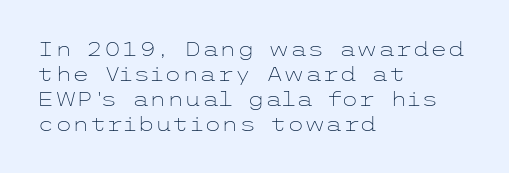
Q: Is the text bold? A: No.
Q: Is the text italic (slanted)? A: No, it is upright.
Q: Is the text underlined? A: No.
Q: How is the paragraph aligned? A: Left-aligned.
Q: Is the spacing between letters normal or unusually wide? A: Normal.
Q: Is the spacing between lines tight, normal or loose? A: Normal.
